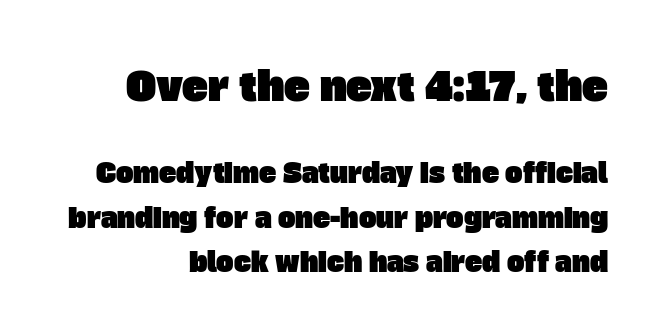
The image shows 39 px sans-serif type; set right-aligned, normal line spacing (1.7x), normal letter spacing, not underlined; the first (top) block is 1.5x larger; low stroke contrast and a large x-height.
